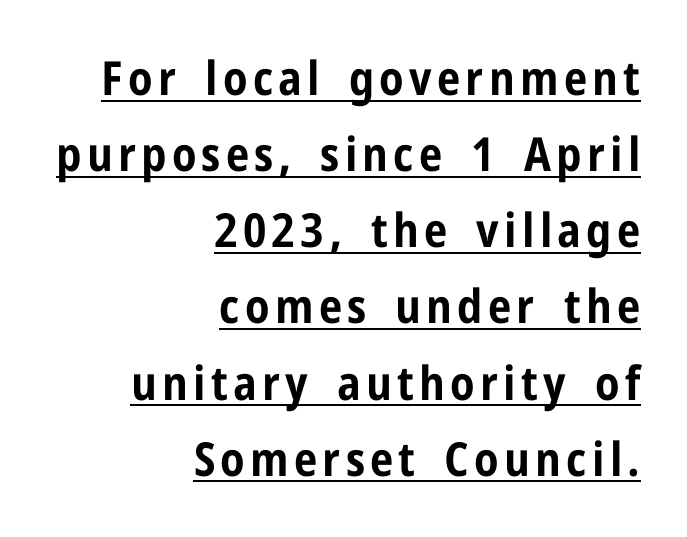
{"serif": "no", "italic": "no", "bold": "yes", "weight": "bold", "width": "condensed", "stroke_contrast": "low", "x_height": "medium", "monospaced": "no", "underline": "yes", "align": "right", "line_spacing": "normal", "line_spacing_ratio": 1.62, "glyph_px": 47}
